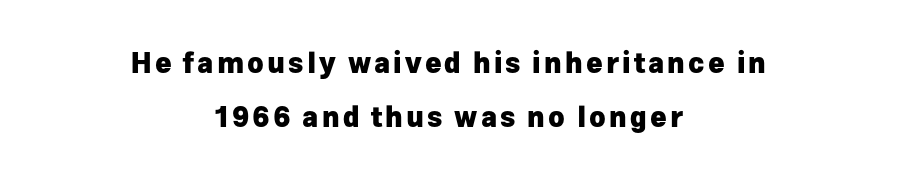
Character widths vary here, with narrow letters taking less room than wide ones. Look at the stroke-to-counter ratio: heavy, a bold. Examine the stroke ends and you'll find no serifs. Designer's note — italics off, roman on. Quick note: underline off.
